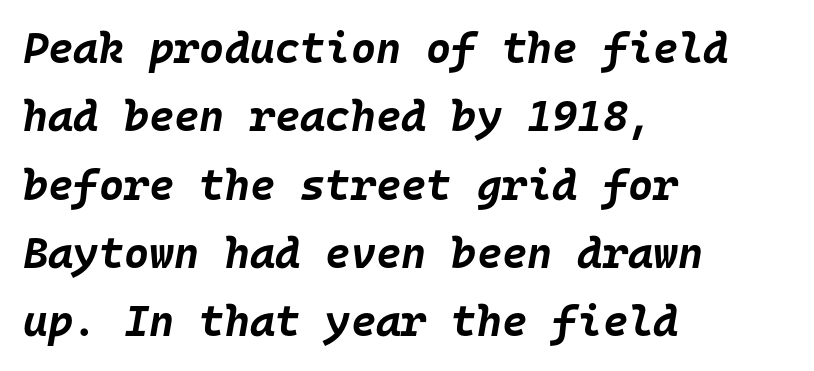
{"italic": "yes", "lean": "right", "slant_degrees": 10, "bold": "yes", "weight": "bold", "width": "normal", "stroke_contrast": "low", "x_height": "large", "monospaced": "yes", "underline": "no", "align": "left", "line_spacing": "normal", "line_spacing_ratio": 1.59, "letter_spacing": "normal", "letter_spacing_em": 0.0, "glyph_px": 43}
